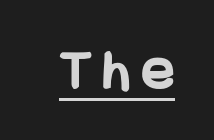
Stroke thickness is high; the sample reads as a true bold. Has an underline been added? It has. The letters stand upright; this is a roman face. Serif or sans? Sans — the stroke terminals are bare. Is the letter spacing exaggerated? Yes — the characters are pushed far apart.
